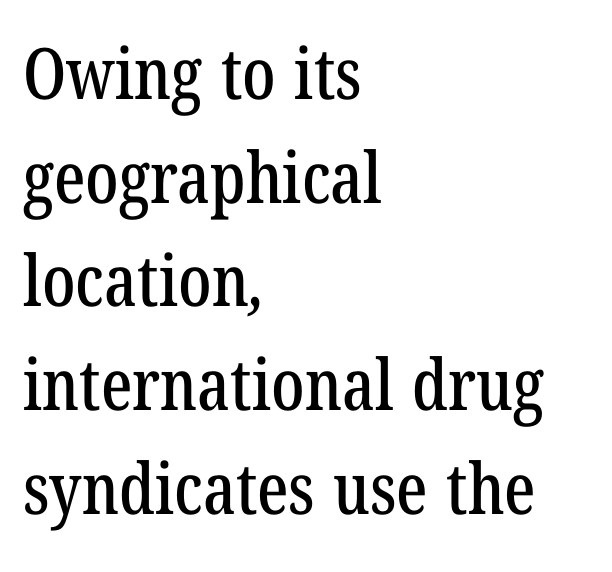
{"serif": "yes", "width": "condensed", "stroke_contrast": "low", "x_height": "medium", "monospaced": "no", "underline": "no", "align": "left", "line_spacing": "normal", "line_spacing_ratio": 1.46, "letter_spacing": "normal", "letter_spacing_em": 0.0, "glyph_px": 71}
